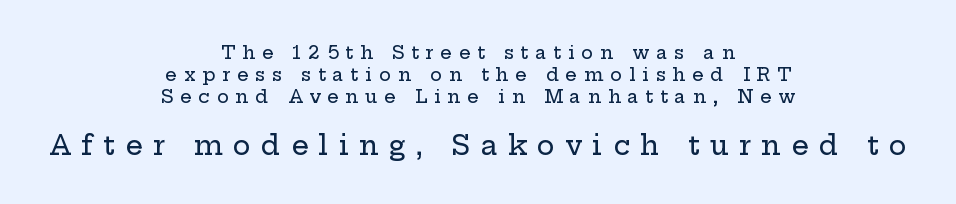
Q: Is the text italic (slanted)? A: No, it is upright.
Q: Is the text underlined? A: No.
Q: How is the paragraph aligned? A: Centered.
Q: Is the spacing between letters normal or unusually wide? A: Unusually wide.
Q: Which block of text is set in a larger size, the first (top) or the second (bottom)? A: The second (bottom) one.
